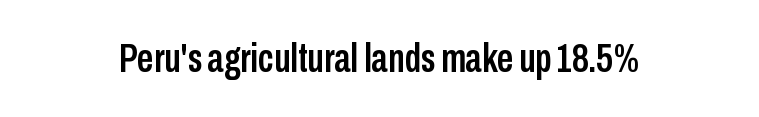
The rendering shows plain stroke endings on the letterforms — a sans-serif design. Anything drawn beneath the words? Only blank space. The tracking reads as untouched default to a designer's eye. It's the straight-up-and-down kind of type. These lines are rendered in a variable-pitch font.
